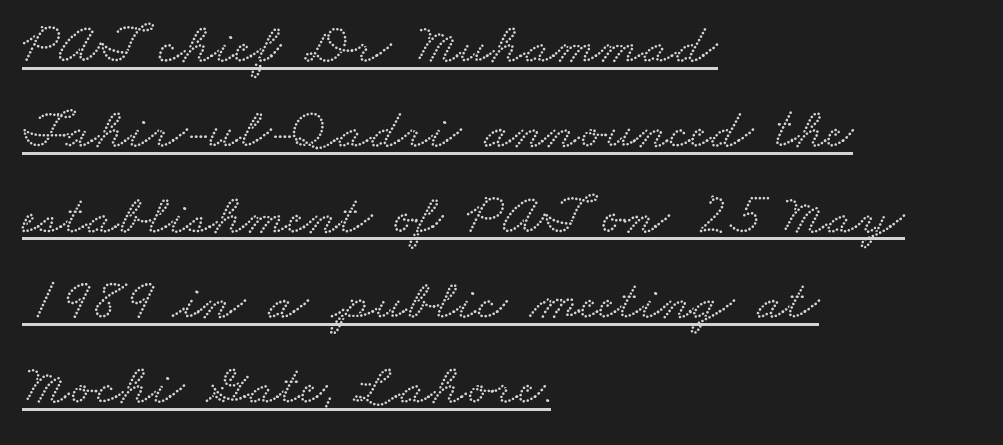
Q: Is the typeface a serif or a sans-serif typeface? A: Serif.
Q: Is the text underlined? A: Yes.
Q: How is the paragraph aligned? A: Left-aligned.
Q: Is the spacing between letters normal or unusually wide? A: Normal.
Q: Is the spacing between lines tight, normal or loose? A: Normal.
Q: Width (condensed, normal, or wide)? A: Wide.
Q: Stroke contrast? A: Low.
Q: x-height? A: Small.
Q: Monospaced? A: No.
